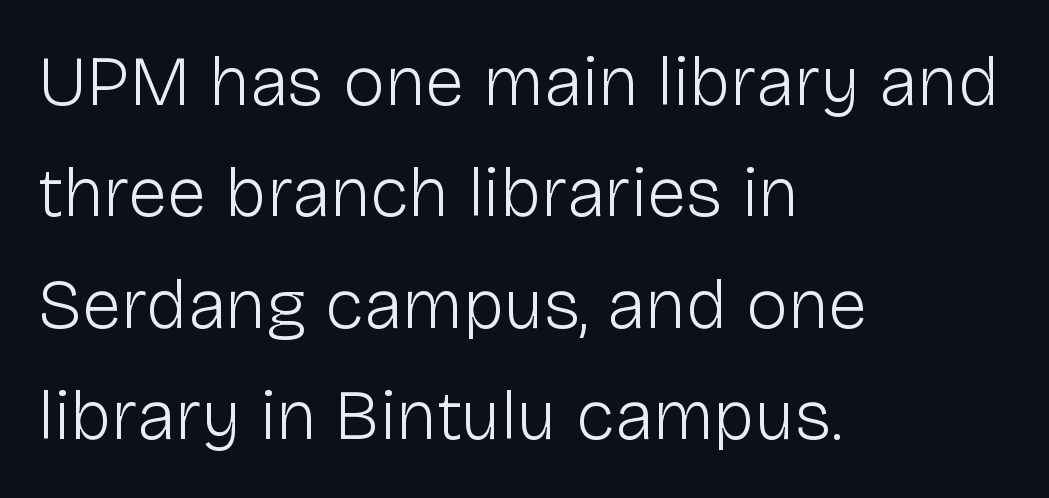
The string is rendered with underlining switched off. Look at the tracking — it's just the regular setting, nothing added. Nope, not italic — everything's standing straight. Unlike a traditional serif, this face leaves its strokes unadorned.
